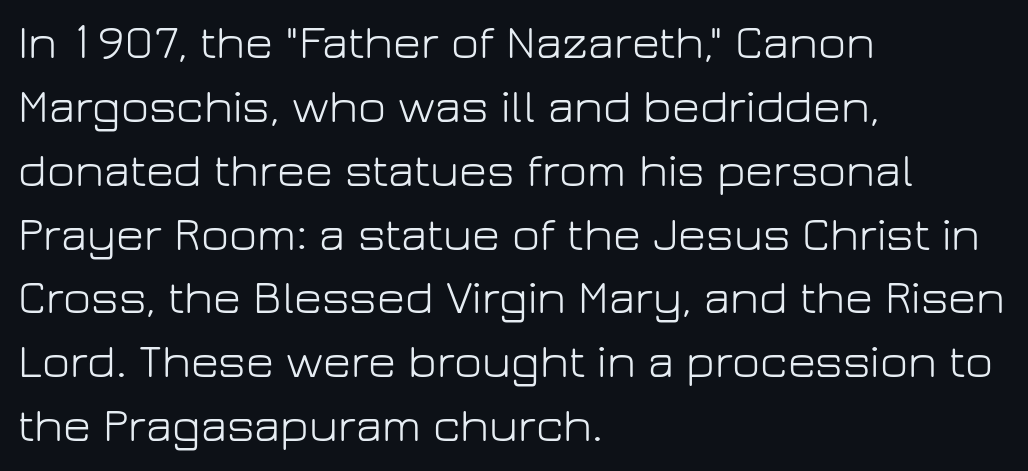
Q: Is the text bold? A: No.
Q: Is the text italic (slanted)? A: No, it is upright.
Q: Is the typeface a serif or a sans-serif typeface? A: Sans-serif.
Q: Is the text underlined? A: No.
Q: How is the paragraph aligned? A: Left-aligned.
Q: Is the spacing between letters normal or unusually wide? A: Normal.
Q: Is the spacing between lines tight, normal or loose? A: Normal.
Q: Width (condensed, normal, or wide)? A: Normal.
Q: Stroke contrast? A: Low.
Q: x-height? A: Medium.
Q: Monospaced? A: No.
